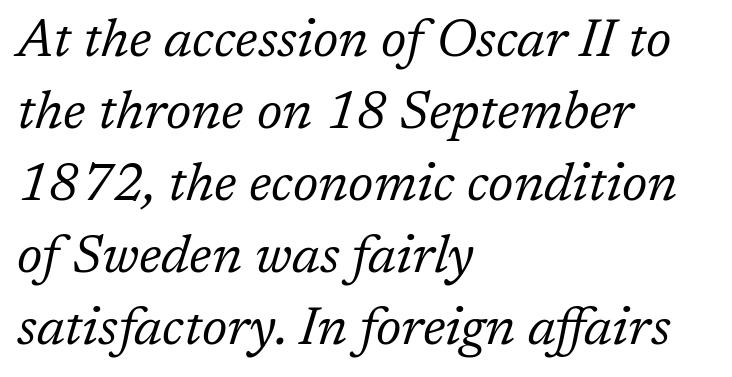
The image shows 53 px regular-weight serif type, italic (leaning right); set left-aligned, normal line spacing (1.36x), normal letter spacing, not underlined; low stroke contrast and a medium x-height.
